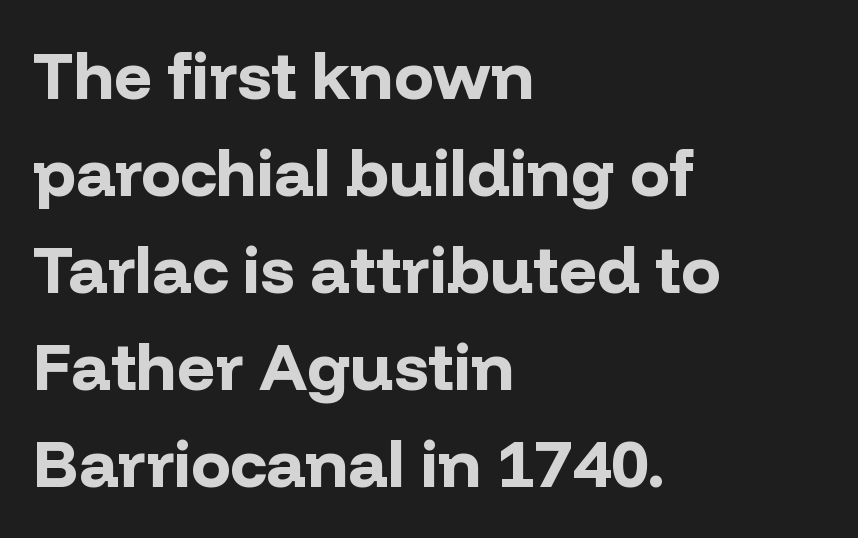
Q: Is the text bold? A: Yes.
Q: Is the text italic (slanted)? A: No, it is upright.
Q: Is the typeface a serif or a sans-serif typeface? A: Sans-serif.
Q: Is the text underlined? A: No.
Q: How is the paragraph aligned? A: Left-aligned.
Q: Is the spacing between letters normal or unusually wide? A: Normal.
Q: Is the spacing between lines tight, normal or loose? A: Normal.
Q: Width (condensed, normal, or wide)? A: Normal.
Q: Stroke contrast? A: Low.
Q: x-height? A: Medium.
Q: Monospaced? A: No.
